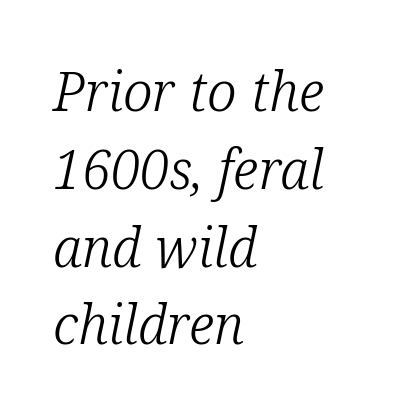
Q: Is the text bold? A: No.
Q: Is the text italic (slanted)? A: Yes, it leans right by about 12 degrees.
Q: Is the typeface a serif or a sans-serif typeface? A: Serif.
Q: Is the text underlined? A: No.
Q: How is the paragraph aligned? A: Left-aligned.
Q: Is the spacing between letters normal or unusually wide? A: Normal.
Q: Is the spacing between lines tight, normal or loose? A: Normal.
Q: Width (condensed, normal, or wide)? A: Normal.
Q: Stroke contrast? A: Low.
Q: x-height? A: Medium.
Q: Monospaced? A: No.
